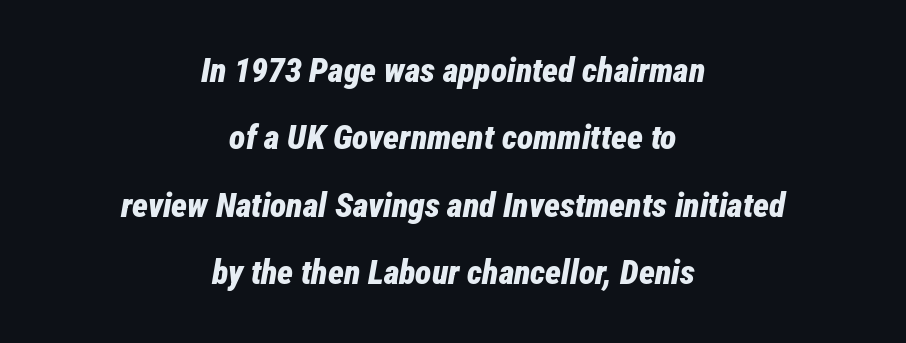
Q: Is the text bold? A: Yes.
Q: Is the text italic (slanted)? A: Yes, it leans right by about 12 degrees.
Q: Is the text underlined? A: No.
Q: How is the paragraph aligned? A: Centered.
Q: Is the spacing between letters normal or unusually wide? A: Normal.
Q: Is the spacing between lines tight, normal or loose? A: Loose.
Q: Width (condensed, normal, or wide)? A: Condensed.
Q: Stroke contrast? A: Low.
Q: x-height? A: Medium.
Q: Monospaced? A: No.
